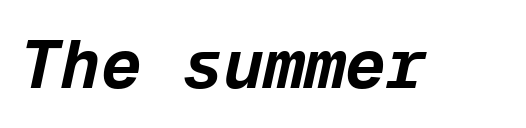
Q: Is the text bold? A: Yes.
Q: Is the text italic (slanted)? A: Yes, it leans right by about 12 degrees.
Q: Is the text underlined? A: No.
Q: Is the spacing between letters normal or unusually wide? A: Normal.
Q: Width (condensed, normal, or wide)? A: Normal.
Q: Stroke contrast? A: Low.
Q: x-height? A: Medium.
Q: Monospaced? A: Yes.
